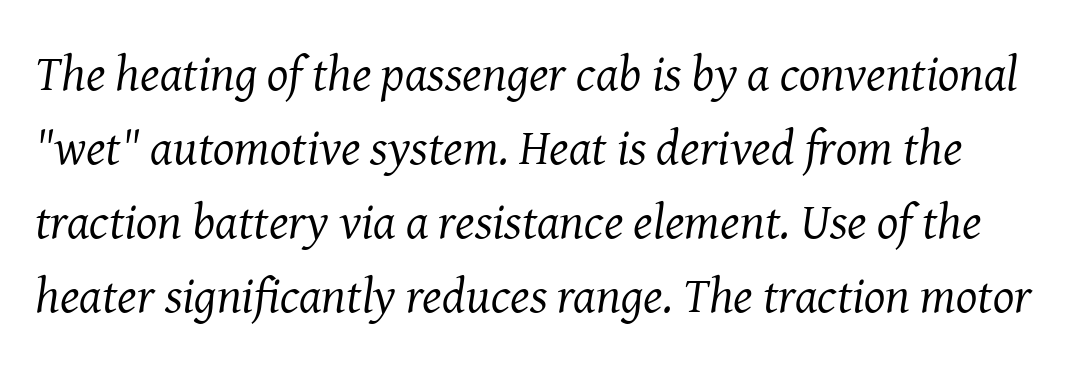
The letters look calm and open, with moderate or lighter stems. The specimen reads as italic at a glance. Characters follow at the spacing the type designer built in. Little horizontal feet cap the strokes, marking this as serif type. Do the characters align in a grid? No, the font is proportional.
